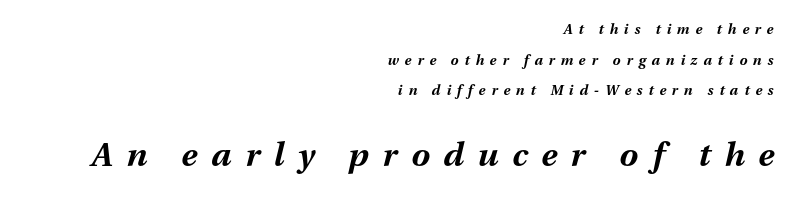
The image shows 33 px bold type, italic (leaning right); set right-aligned, loose line spacing (2.19x), unusually wide letter spacing (+0.42 em), not underlined; the second (bottom) block is 2.36x larger; medium stroke contrast and a medium x-height.
